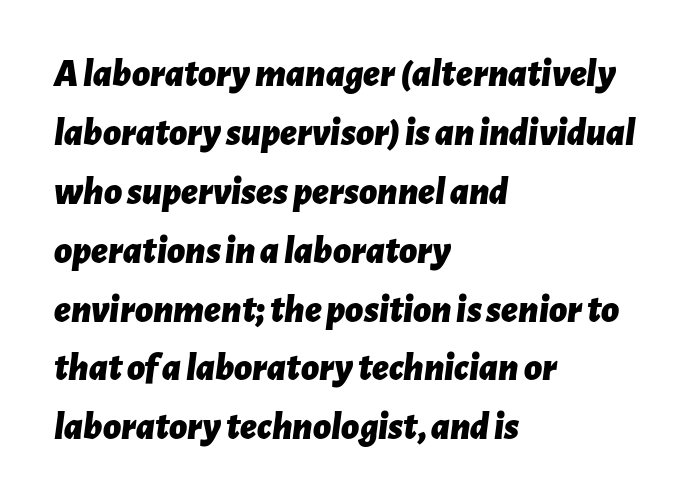
Does the weight exceed regular? Yes, all the way to bold. This sample uses plain, unmodified letter spacing. Note the varied advance widths — an 'i' is clearly narrower than an 'm'. Lines of text with bare space underneath. What's the leading like? Ordinary, nothing unusual.
